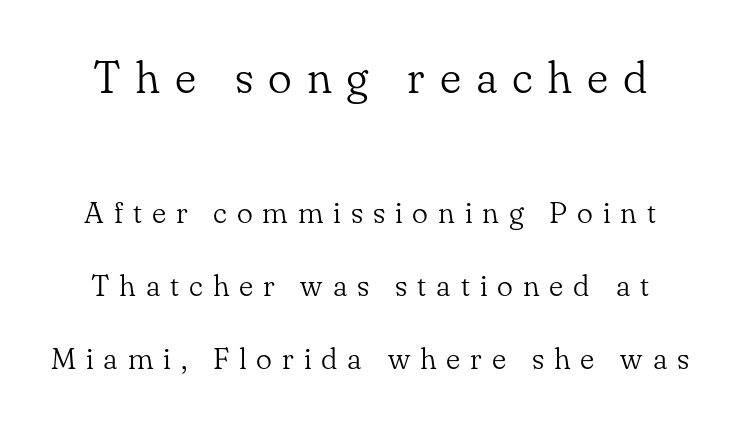
Glance below the letters and you will spot only blank space. The characters display serif detailing at their extremities. Reading down the column, the eye jumps a long way to each next line. The strokes carry an ordinary text weight at most. You could not count columns in this text — the font is proportionally spaced.
